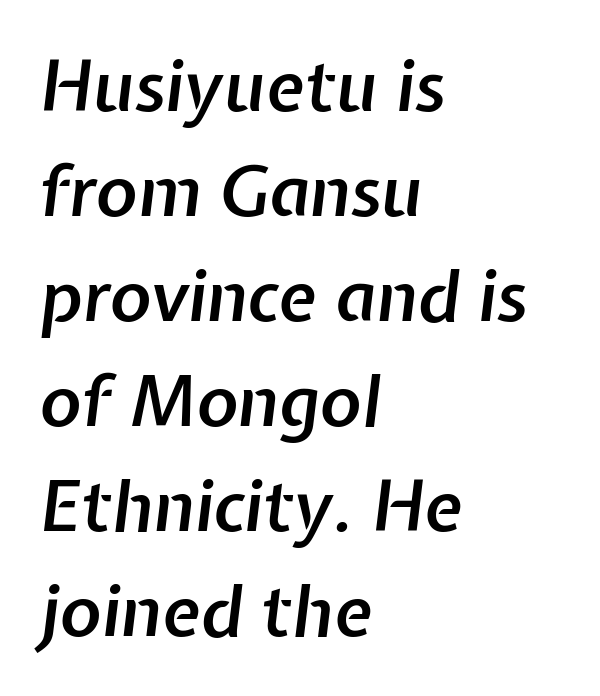
The image shows 70 px semibold type, italic (leaning right); set left-aligned, normal line spacing (1.5x), normal letter spacing, not underlined; low stroke contrast and a medium x-height.
